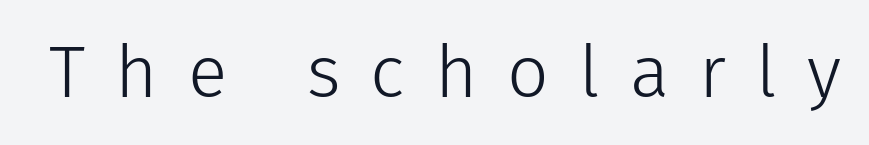
Type style note: lacks serifs. Inter-character spacing is expanded well beyond the font's built-in metrics. Bare-footed words on every line. These lines are rendered in a variable-pitch font.
